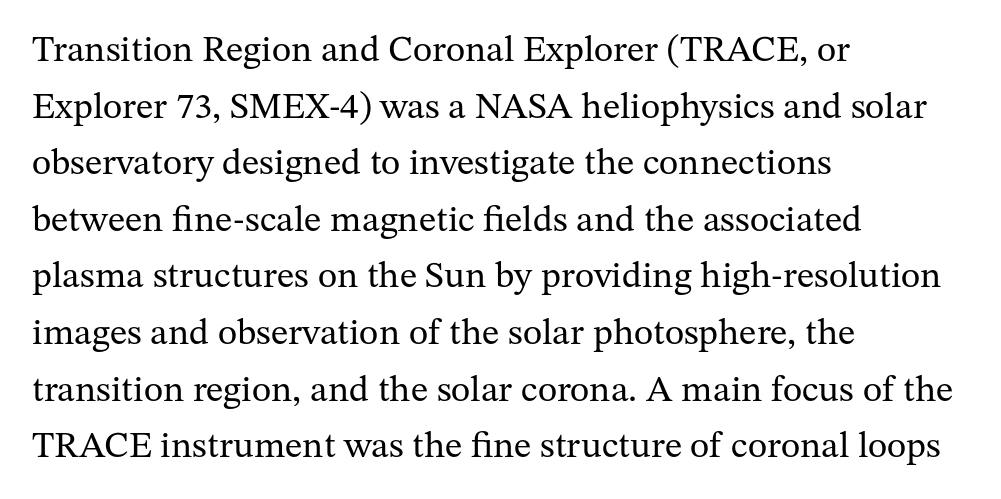
Q: Is the text bold? A: No.
Q: Is the text italic (slanted)? A: No, it is upright.
Q: Is the typeface a serif or a sans-serif typeface? A: Serif.
Q: Is the text underlined? A: No.
Q: How is the paragraph aligned? A: Left-aligned.
Q: Is the spacing between letters normal or unusually wide? A: Normal.
Q: Is the spacing between lines tight, normal or loose? A: Normal.
Q: Width (condensed, normal, or wide)? A: Normal.
Q: Stroke contrast? A: Medium.
Q: x-height? A: Medium.
Q: Monospaced? A: No.
